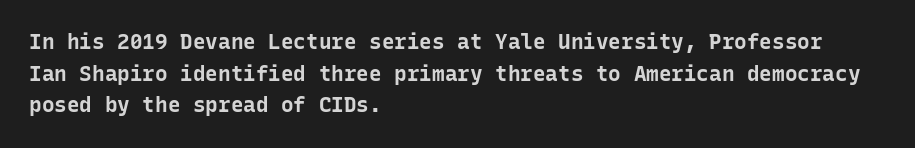
This is roman type, the default non-slanted kind. Observe the ordinary spacing: letters are neighbours, not strangers. The space between consecutive lines is moderate. Leftover space on each line is placed entirely after the last word. The string is rendered with underlining switched off. What weight is shown? A full bold with thick strokes.
